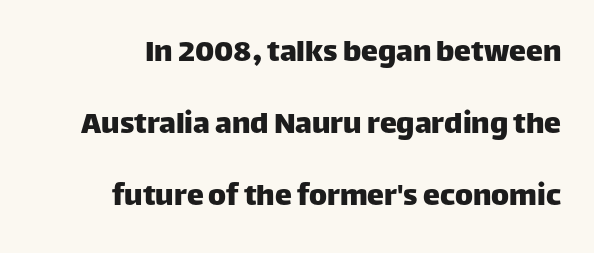
The image shows 34 px sans-serif type, upright; set loose line spacing (2.12x), normal letter spacing, not underlined; low stroke contrast and a large x-height.
